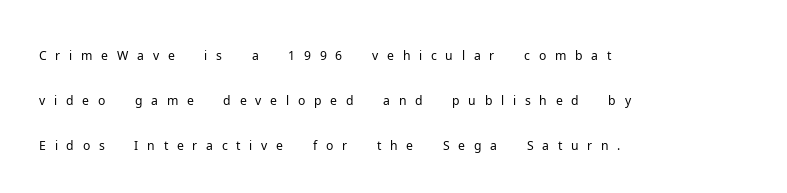
{"italic": "no", "bold": "no", "underline": "no", "align": "left", "line_spacing_ratio": 1.81, "letter_spacing": "wide", "letter_spacing_em": 0.35, "glyph_px": 25}
